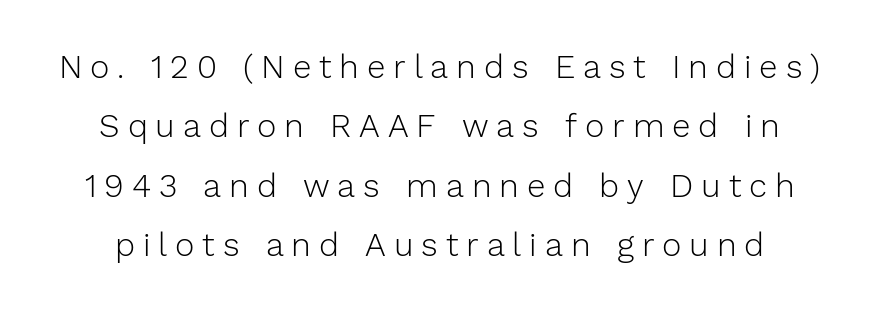
Varying glyph widths throughout — classic text-font behaviour. The typography opts for an upright posture over an oblique one. Are there feet on the stems? There aren't — it's a sans. Unbolded letterforms with no extra heft. Plain, unruled lines of type.
